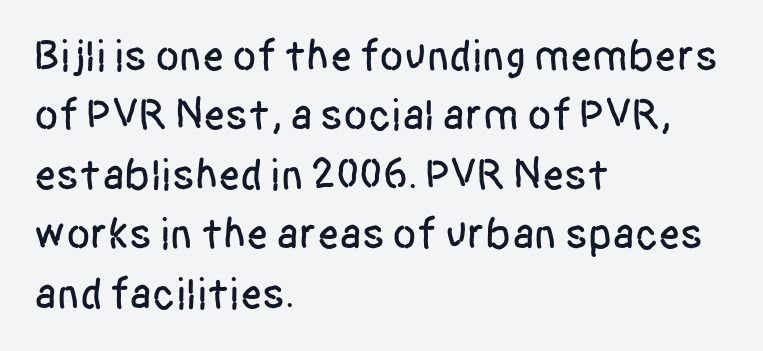
Q: Is the text italic (slanted)? A: No, it is upright.
Q: Is the typeface a serif or a sans-serif typeface? A: Sans-serif.
Q: Is the text underlined? A: No.
Q: How is the paragraph aligned? A: Left-aligned.
Q: Is the spacing between letters normal or unusually wide? A: Normal.
Q: Is the spacing between lines tight, normal or loose? A: Normal.
Q: Width (condensed, normal, or wide)? A: Condensed.
Q: Stroke contrast? A: Low.
Q: x-height? A: Large.
Q: Monospaced? A: No.
